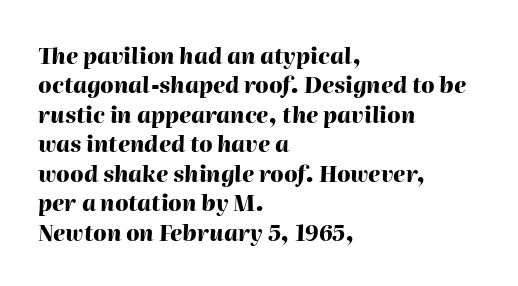
The rendering applies a slant to the glyphs. Horizontal alignment here is leftward, the default for most running prose. Compared with an ordinary text face, these strokes are far heavier — a full bold. The line-height multiplier appears to be the usual default. Check the space under the baseline: it is left empty. Letter spacing: default.
